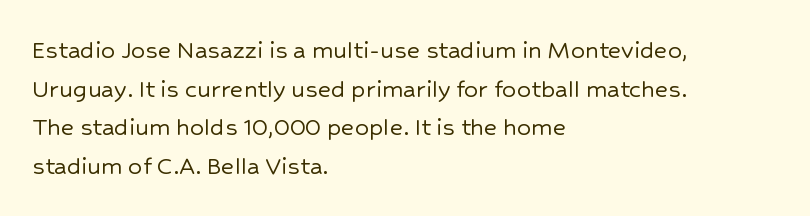
{"serif": "no", "italic": "no", "width": "normal", "stroke_contrast": "low", "x_height": "medium", "monospaced": "no", "underline": "no", "align": "left", "line_spacing": "normal", "line_spacing_ratio": 1.38, "letter_spacing": "normal", "letter_spacing_em": 0.0, "glyph_px": 28}
